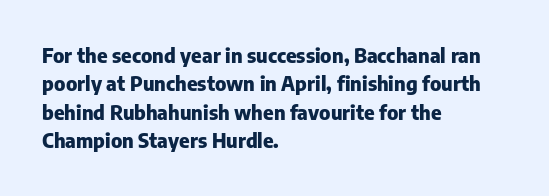
Q: Is the text bold? A: Yes.
Q: Is the text italic (slanted)? A: No, it is upright.
Q: Is the text underlined? A: No.
Q: How is the paragraph aligned? A: Left-aligned.
Q: Is the spacing between letters normal or unusually wide? A: Normal.
Q: Is the spacing between lines tight, normal or loose? A: Normal.
